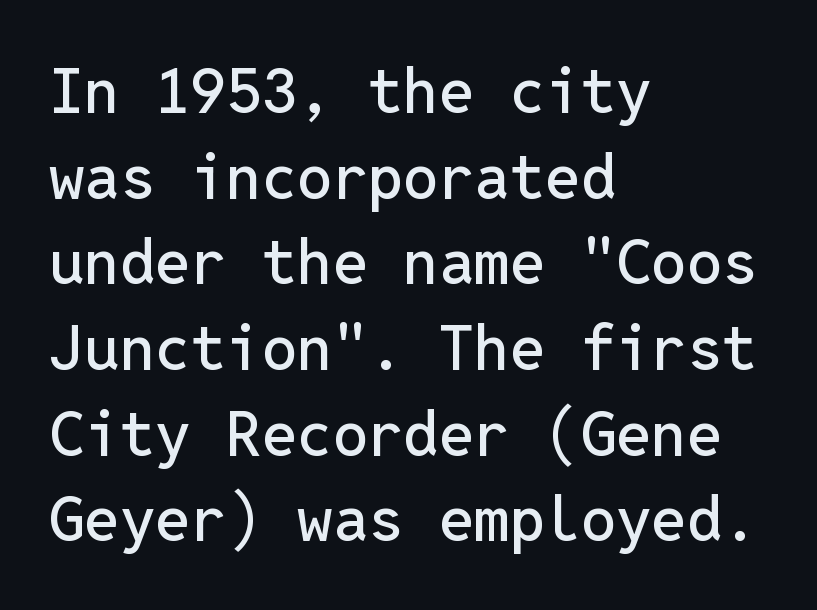
The line texture is even and compact thanks to regular tracking. Decoration check: the copy has no underline. Note: no serifs on the glyphs. Regular leading. You can tell it's not italic because the verticals are truly vertical.
